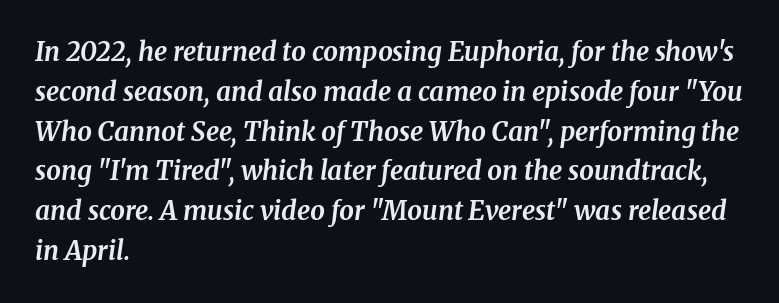
A full-strength bold gives these letters their thick strokes. The letterforms sit shoulder to shoulder at normal distance. The designer left line spacing at the default. The rag falls on the right side of this text block.
